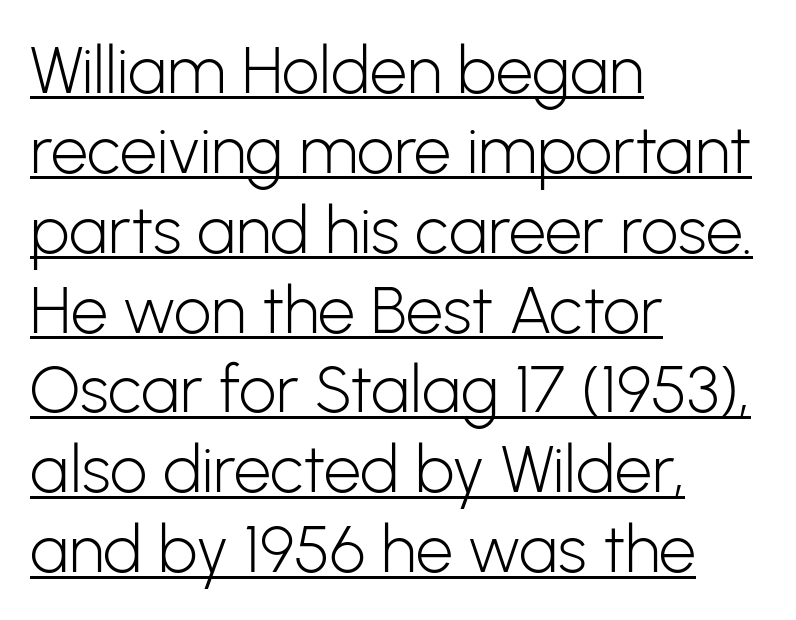
The image shows 66 px light sans-serif type, upright; set left-aligned, line spacing 1.21x, normal letter spacing, underlined; low stroke contrast and a medium x-height.
